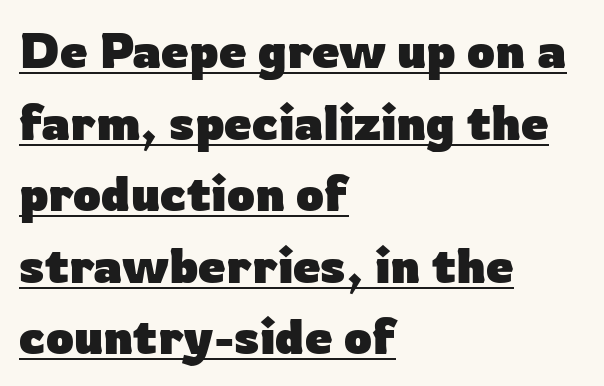
{"serif": "no", "italic": "no", "bold": "yes", "weight": "heavy", "width": "normal", "stroke_contrast": "low", "x_height": "medium", "monospaced": "no", "underline": "yes", "align": "left", "line_spacing": "normal", "line_spacing_ratio": 1.46, "letter_spacing": "normal", "letter_spacing_em": 0.0, "glyph_px": 49}
